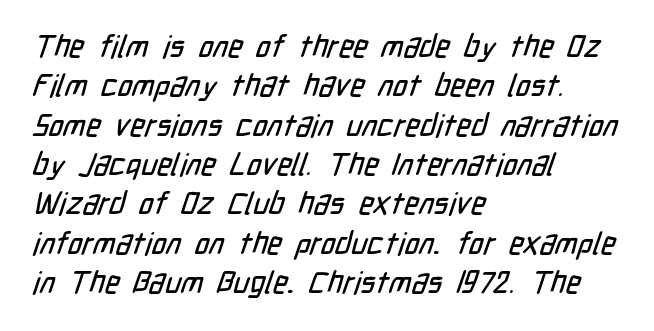
The image shows 31 px condensed sans-serif type; set left-aligned, normal line spacing (1.27x), normal letter spacing, not underlined; low stroke contrast and a medium x-height.
